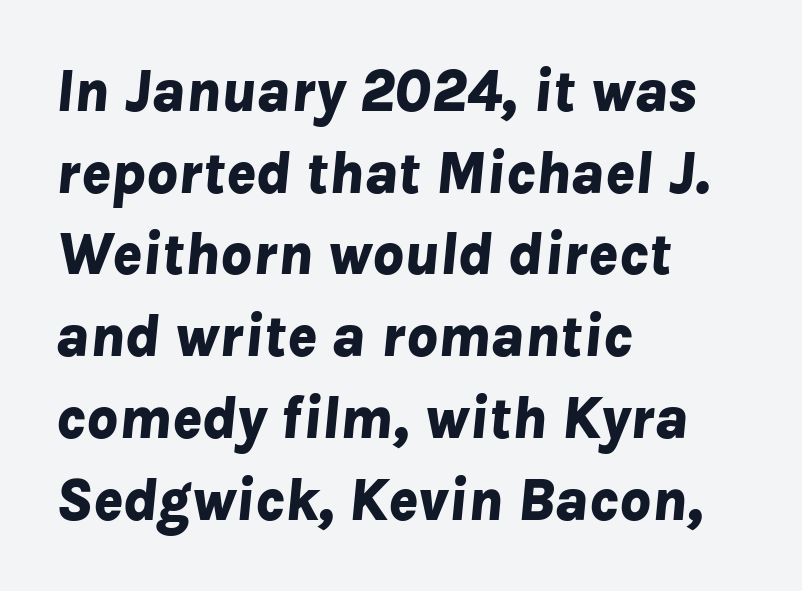
The image shows 61 px bold type, italic (leaning right); set left-aligned, normal line spacing (1.34x), normal letter spacing, not underlined; low stroke contrast and a medium x-height.
